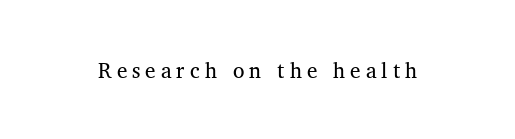
Q: Is the text bold? A: No.
Q: Is the text italic (slanted)? A: No, it is upright.
Q: Is the text underlined? A: No.
Q: Is the spacing between letters normal or unusually wide? A: Unusually wide.
